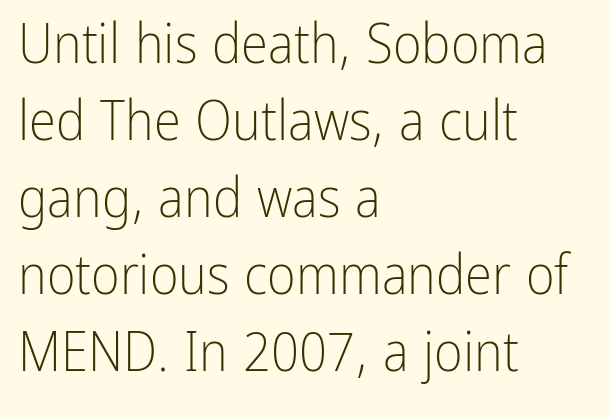
The image shows 55 px light, condensed sans-serif type, upright; set left-aligned, normal line spacing (1.4x), normal letter spacing, not underlined; low stroke contrast and a medium x-height.
